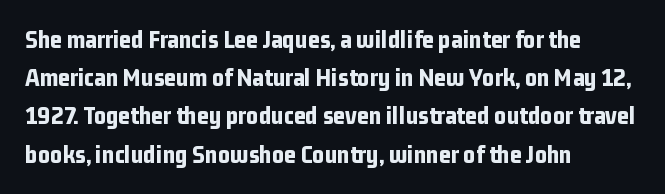
The image shows 26 px bold type, upright; set left-aligned, normal line spacing (1.47x), normal letter spacing, not underlined.
